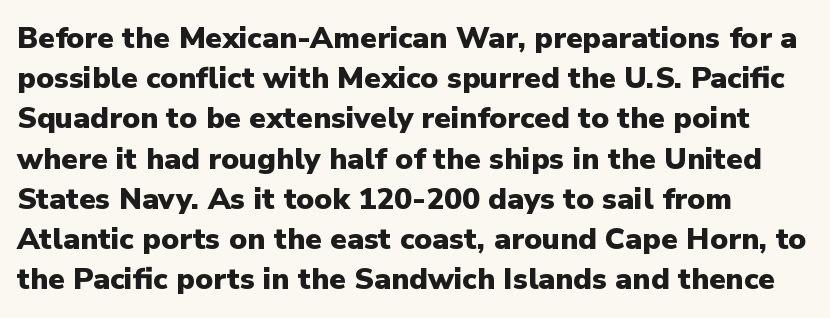
The typography opts for an upright posture over an oblique one. Its strokes are broad and dark, the hallmark of bold type. The typesetter chose a ragged-right arrangement here. Check where the strokes stop: nothing finishes them off — pure sans. This block has exactly the height ordinary leading produces.
